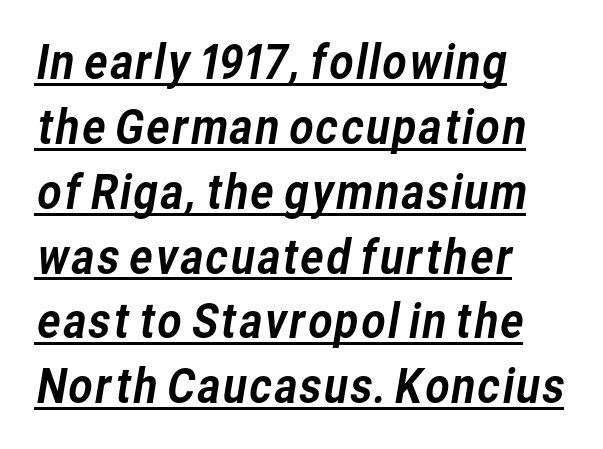
Q: Is the typeface a serif or a sans-serif typeface? A: Sans-serif.
Q: Is the text underlined? A: Yes.
Q: How is the paragraph aligned? A: Left-aligned.
Q: Is the spacing between letters normal or unusually wide? A: Normal.
Q: Is the spacing between lines tight, normal or loose? A: Normal.
Q: Width (condensed, normal, or wide)? A: Normal.
Q: Stroke contrast? A: Low.
Q: x-height? A: Medium.
Q: Monospaced? A: No.
